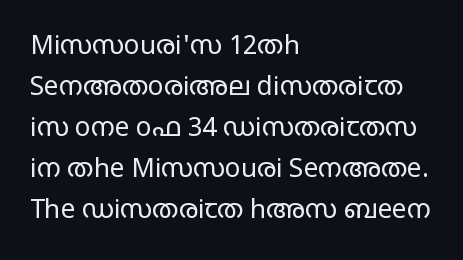
The words here are not underlined. Unbolded letterforms with no extra heft. Quick note: interline space is typical. These lines stack with their left ends in a neat column. Ordinary non-slanted type is in use. Here the glyphs are tracked normally, forming tight word shapes.
